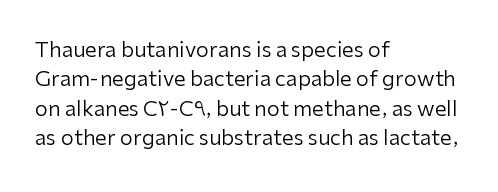
The image shows 21 px text type, upright; set left-aligned, normal line spacing (1.4x), normal letter spacing, not underlined.
